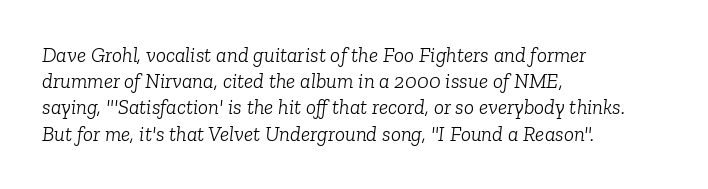
Q: Is the text bold? A: No.
Q: Is the text italic (slanted)? A: Yes, it leans right by about 6 degrees.
Q: Is the text underlined? A: No.
Q: How is the paragraph aligned? A: Left-aligned.
Q: Is the spacing between letters normal or unusually wide? A: Normal.
Q: Is the spacing between lines tight, normal or loose? A: Normal.
